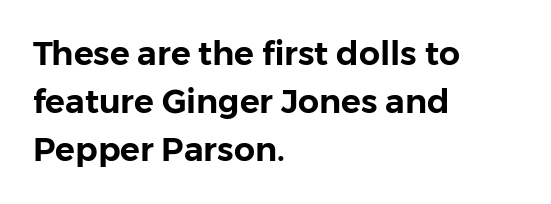
Q: Is the text italic (slanted)? A: No, it is upright.
Q: Is the typeface a serif or a sans-serif typeface? A: Sans-serif.
Q: Is the text underlined? A: No.
Q: How is the paragraph aligned? A: Left-aligned.
Q: Is the spacing between letters normal or unusually wide? A: Normal.
Q: Is the spacing between lines tight, normal or loose? A: Normal.
Q: Width (condensed, normal, or wide)? A: Normal.
Q: Stroke contrast? A: Low.
Q: x-height? A: Medium.
Q: Monospaced? A: No.
